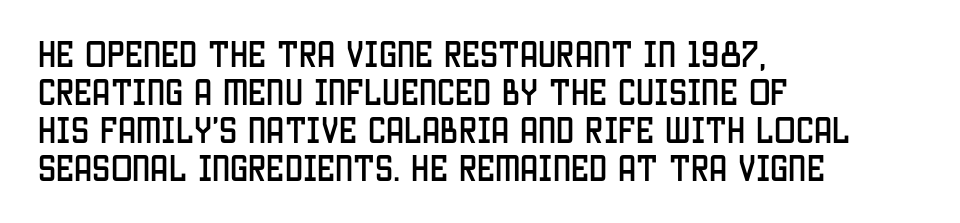
Spacing between characters is what you'd get straight out of the box. Each letter's strokes conclude bluntly, with no projecting serifs. Note the varied advance widths — an 'i' is clearly narrower than an 'm'. These lines were composed using upright roman letters. In CSS terms this would be text-align: left. Clear beneath every line of the passage.
